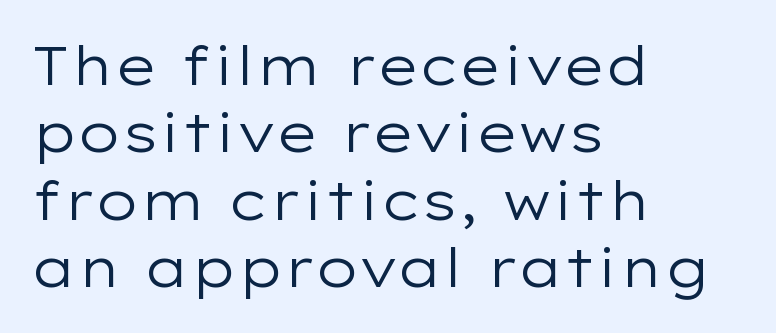
The image shows 54 px regular-weight, wide sans-serif type, upright; set left-aligned, normal line spacing (1.25x), normal letter spacing, not underlined; low stroke contrast and a medium x-height.
